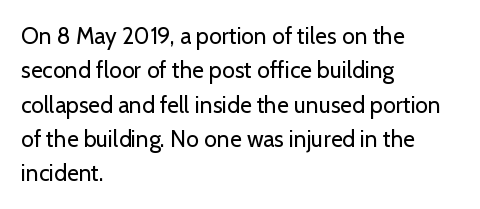
Q: Is the text bold? A: No.
Q: Is the text italic (slanted)? A: No, it is upright.
Q: Is the text underlined? A: No.
Q: How is the paragraph aligned? A: Left-aligned.
Q: Is the spacing between letters normal or unusually wide? A: Normal.
Q: Is the spacing between lines tight, normal or loose? A: Normal.
